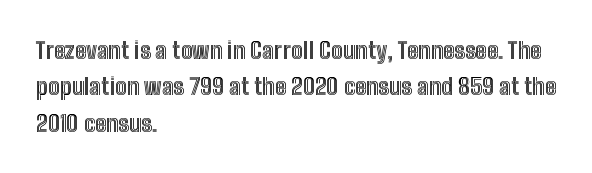
Q: Is the text italic (slanted)? A: No, it is upright.
Q: Is the text underlined? A: No.
Q: How is the paragraph aligned? A: Left-aligned.
Q: Is the spacing between letters normal or unusually wide? A: Normal.
Q: Is the spacing between lines tight, normal or loose? A: Normal.
